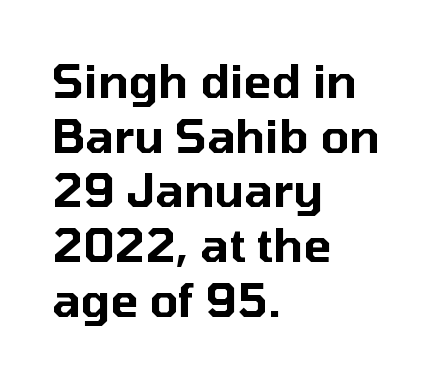
The image shows 46 px sans-serif type, upright; set left-aligned, line spacing 1.19x, normal letter spacing, not underlined; low stroke contrast and a medium x-height.
